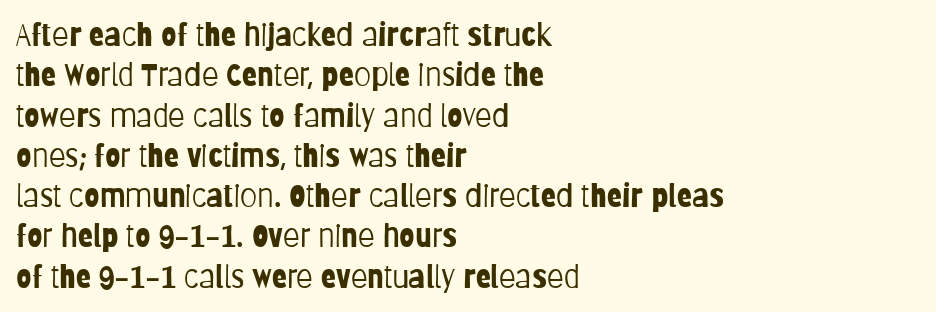
The image shows 31 px light, condensed sans-serif type, upright; set left-aligned, normal line spacing (1.3x), normal letter spacing, not underlined; low stroke contrast and a large x-height.
